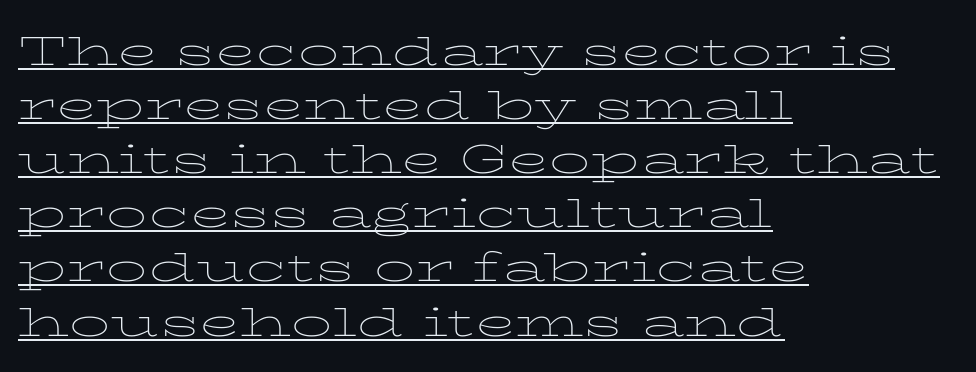
Q: Is the text bold? A: No.
Q: Is the text italic (slanted)? A: No, it is upright.
Q: Is the typeface a serif or a sans-serif typeface? A: Serif.
Q: Is the text underlined? A: Yes.
Q: How is the paragraph aligned? A: Left-aligned.
Q: Is the spacing between letters normal or unusually wide? A: Normal.
Q: Is the spacing between lines tight, normal or loose? A: Normal.
Q: Width (condensed, normal, or wide)? A: Wide.
Q: Stroke contrast? A: Low.
Q: x-height? A: Medium.
Q: Monospaced? A: No.
